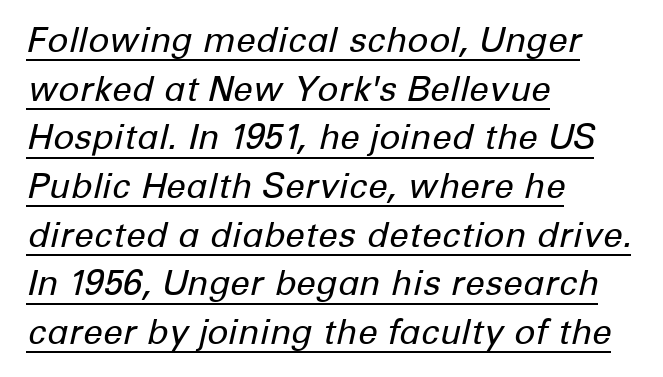
{"italic": "yes", "lean": "right", "slant_degrees": 12, "bold": "no", "weight": "regular", "width": "normal", "stroke_contrast": "low", "x_height": "medium", "monospaced": "no", "underline": "yes", "align": "left", "line_spacing": "normal", "line_spacing_ratio": 1.39, "letter_spacing": "normal", "letter_spacing_em": 0.0, "glyph_px": 35}
